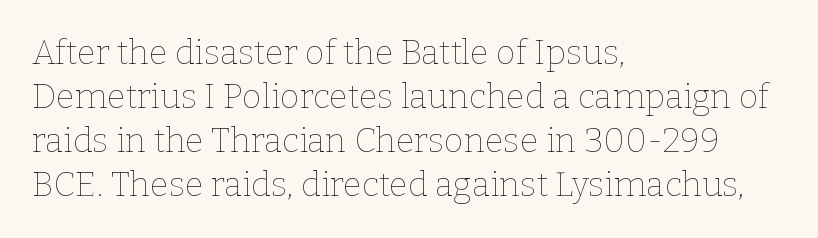
Q: Is the text bold? A: No.
Q: Is the text italic (slanted)? A: No, it is upright.
Q: Is the text underlined? A: No.
Q: How is the paragraph aligned? A: Left-aligned.
Q: Is the spacing between letters normal or unusually wide? A: Normal.
Q: Is the spacing between lines tight, normal or loose? A: Normal.
Q: Width (condensed, normal, or wide)? A: Normal.
Q: Stroke contrast? A: Low.
Q: x-height? A: Medium.
Q: Monospaced? A: No.
